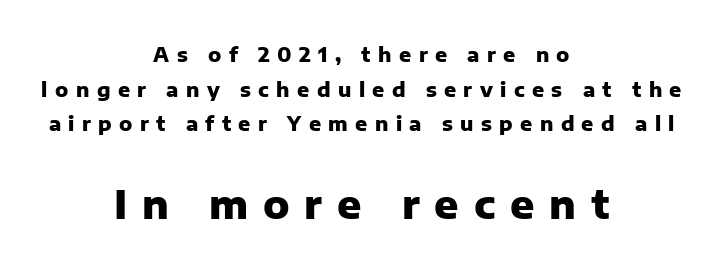
The image shows 40 px heavy sans-serif type, upright; set centered, line spacing 1.73x, unusually wide letter spacing (+0.37 em), not underlined; the second (bottom) block is 2.0x larger; low stroke contrast and a medium x-height.
